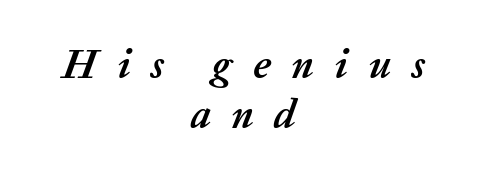
Q: Is the text bold? A: Yes.
Q: Is the text italic (slanted)? A: Yes, it leans right by about 20 degrees.
Q: Is the text underlined? A: No.
Q: How is the paragraph aligned? A: Centered.
Q: Is the spacing between letters normal or unusually wide? A: Unusually wide.
Q: Width (condensed, normal, or wide)? A: Normal.
Q: Stroke contrast? A: Medium.
Q: x-height? A: Medium.
Q: Monospaced? A: No.
